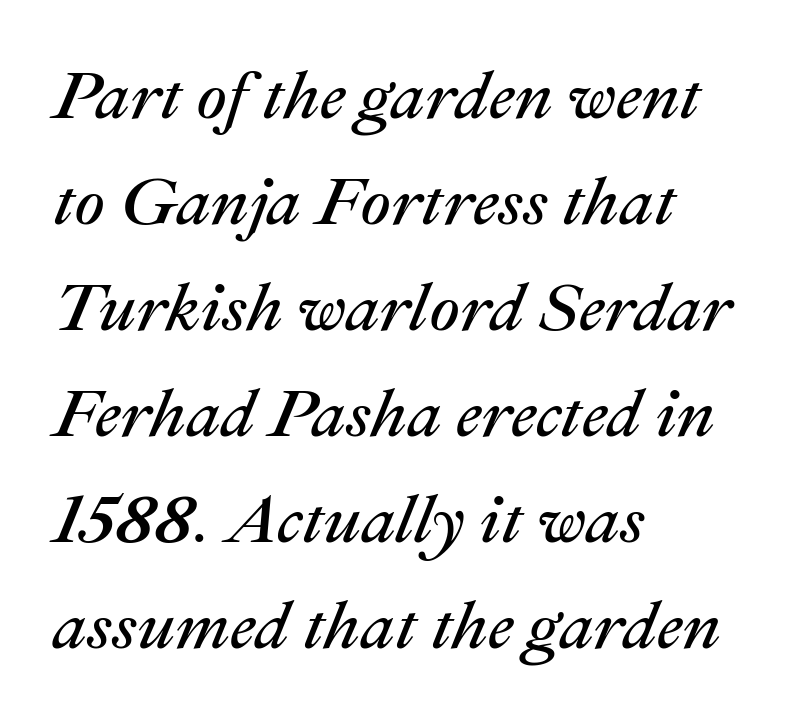
{"italic": "yes", "lean": "right", "slant_degrees": 22, "bold": "no", "weight": "regular", "width": "normal", "stroke_contrast": "medium", "x_height": "medium", "monospaced": "no", "underline": "no", "align": "left", "line_spacing": "normal", "line_spacing_ratio": 1.56, "letter_spacing": "normal", "letter_spacing_em": 0.0, "glyph_px": 68}
